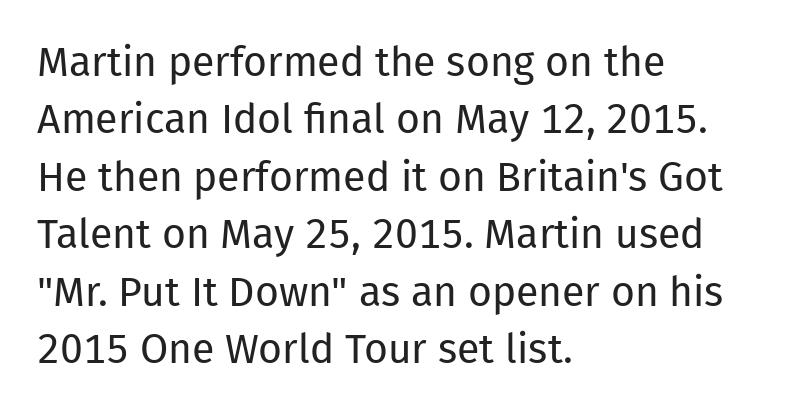
The image shows 41 px regular-weight sans-serif type, upright; set left-aligned, normal line spacing (1.4x), normal letter spacing, not underlined; low stroke contrast and a medium x-height.
